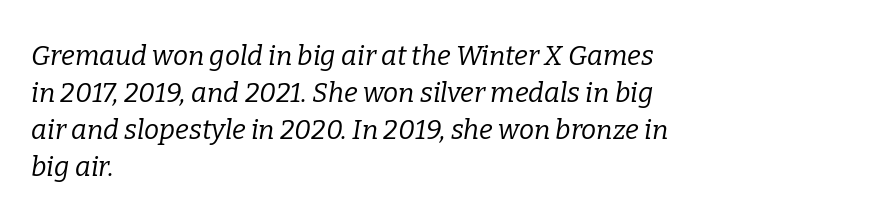
The rag falls on the right side of this text block. What stands out about the letter spacing? Nothing — it is the standard amount. Yep, that's italic — everything's leaning. The characters are drawn with everyday or finer stroke widths. Is there much room between lines? A standard amount, neither cramped nor airy.
